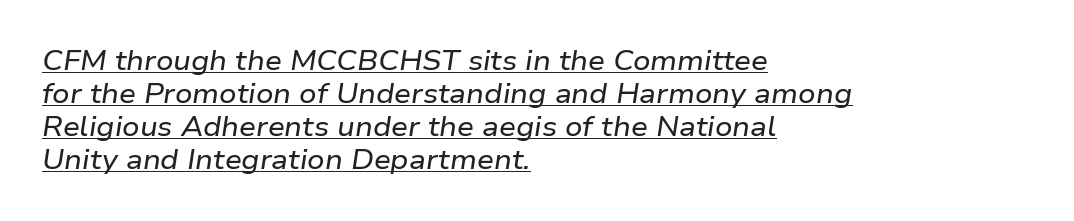
Q: Is the text italic (slanted)? A: Yes, it leans right by about 9 degrees.
Q: Is the text underlined? A: Yes.
Q: How is the paragraph aligned? A: Left-aligned.
Q: Is the spacing between letters normal or unusually wide? A: Normal.
